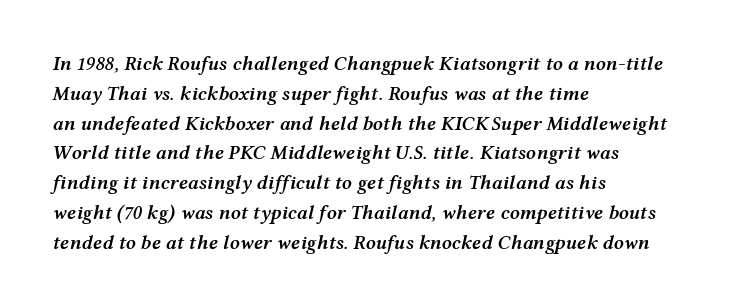
The image shows 20 px text type, italic (leaning right); set left-aligned, normal line spacing (1.49x), normal letter spacing, not underlined.
